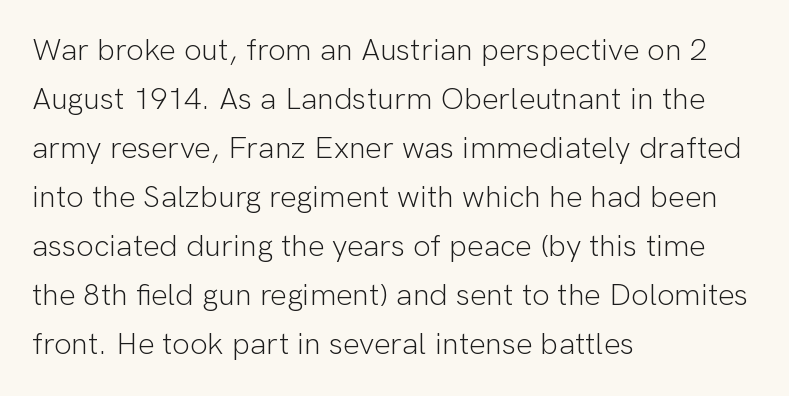
{"serif": "no", "italic": "no", "bold": "no", "weight": "light", "width": "normal", "stroke_contrast": "low", "x_height": "medium", "monospaced": "no", "underline": "no", "align": "left", "line_spacing": "normal", "line_spacing_ratio": 1.58, "letter_spacing": "normal", "letter_spacing_em": 0.0, "glyph_px": 31}
